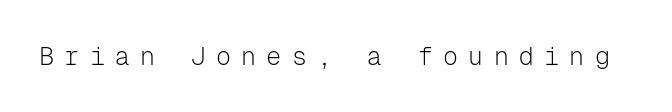
Q: Is the text bold? A: No.
Q: Is the text italic (slanted)? A: No, it is upright.
Q: Is the text underlined? A: No.
Q: Is the spacing between letters normal or unusually wide? A: Unusually wide.
